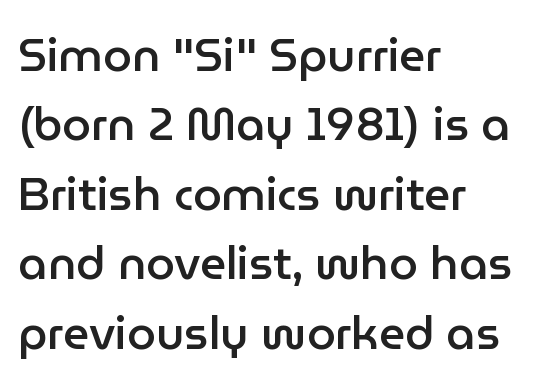
The image shows 46 px semibold sans-serif type, upright; set left-aligned, normal line spacing (1.51x), normal letter spacing, not underlined; low stroke contrast and a medium x-height.
